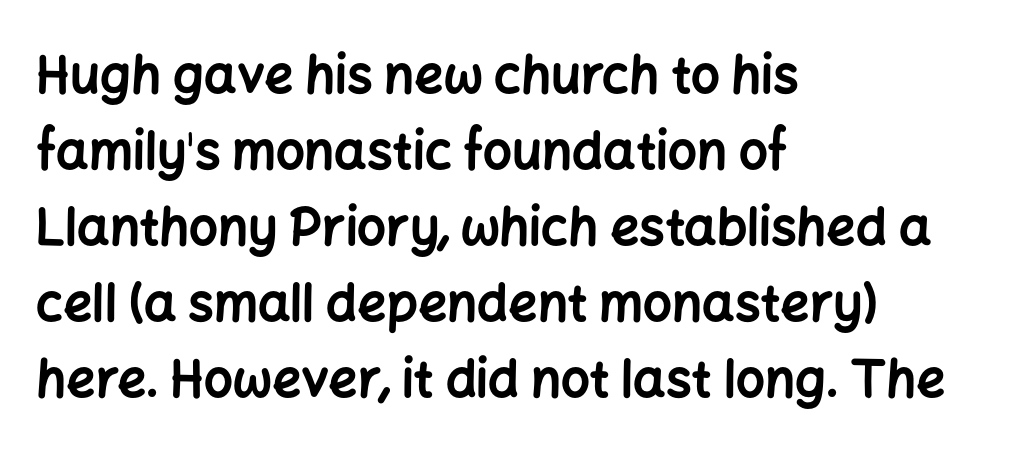
The image shows 51 px bold sans-serif type, upright; set left-aligned, normal line spacing (1.49x), normal letter spacing, not underlined; low stroke contrast and a medium x-height.
